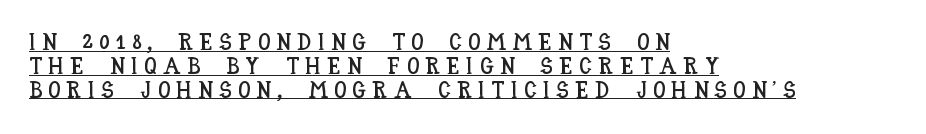
Q: Is the text italic (slanted)? A: No, it is upright.
Q: Is the text underlined? A: Yes.
Q: How is the paragraph aligned? A: Left-aligned.
Q: Is the spacing between letters normal or unusually wide? A: Unusually wide.
Q: Is the spacing between lines tight, normal or loose? A: Tight.
